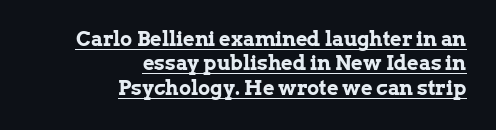
Q: Is the text bold? A: Yes.
Q: Is the text italic (slanted)? A: No, it is upright.
Q: Is the text underlined? A: Yes.
Q: How is the paragraph aligned? A: Right-aligned.
Q: Is the spacing between letters normal or unusually wide? A: Normal.
